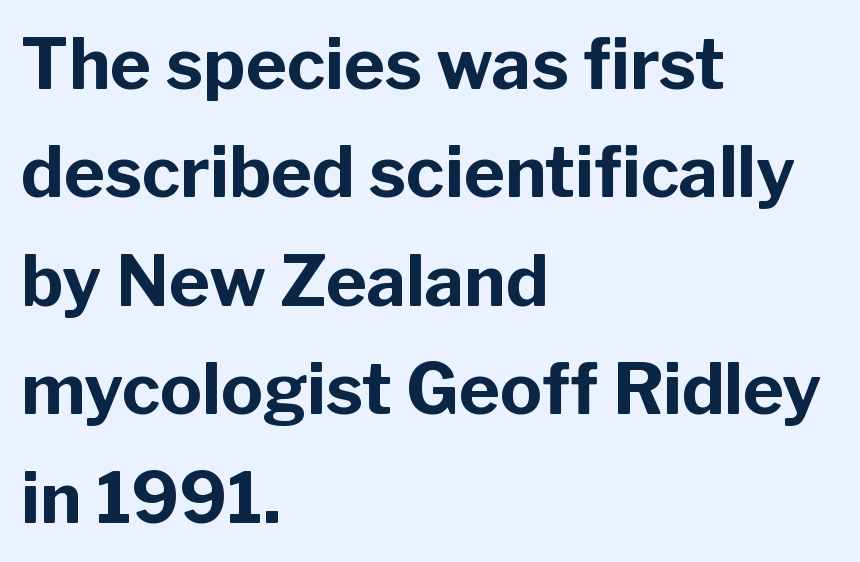
The image shows 70 px bold sans-serif type, upright; set left-aligned, normal line spacing (1.55x), normal letter spacing, not underlined; low stroke contrast and a medium x-height.
